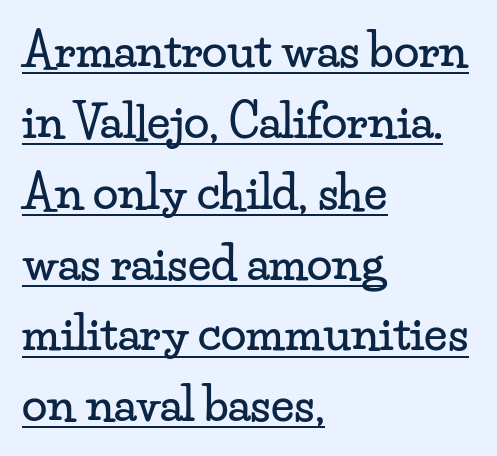
{"serif": "yes", "italic": "no", "width": "wide", "stroke_contrast": "low", "x_height": "small", "monospaced": "no", "underline": "yes", "align": "left", "line_spacing": "normal", "line_spacing_ratio": 1.54, "letter_spacing": "normal", "letter_spacing_em": 0.0, "glyph_px": 46}
